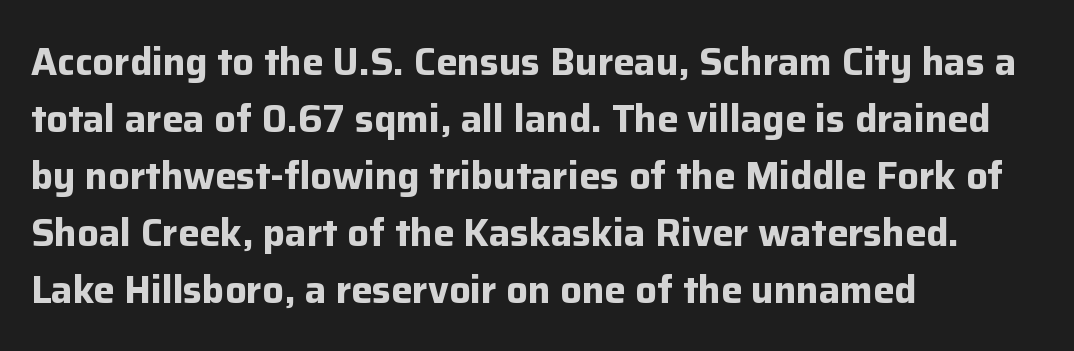
{"serif": "no", "italic": "no", "bold": "yes", "weight": "bold", "width": "normal", "stroke_contrast": "low", "x_height": "medium", "monospaced": "no", "underline": "no", "align": "left", "line_spacing": "normal", "line_spacing_ratio": 1.5, "letter_spacing": "normal", "letter_spacing_em": 0.0, "glyph_px": 38}
